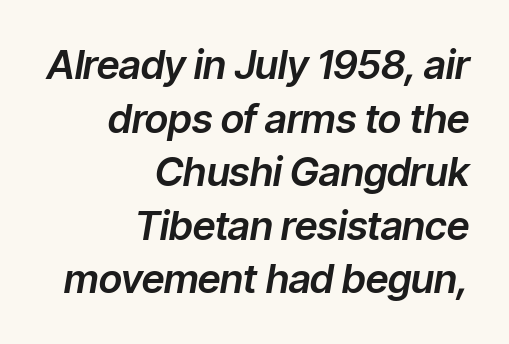
Q: Is the text italic (slanted)? A: Yes, it leans right by about 9 degrees.
Q: Is the text underlined? A: No.
Q: How is the paragraph aligned? A: Right-aligned.
Q: Is the spacing between letters normal or unusually wide? A: Normal.
Q: Is the spacing between lines tight, normal or loose? A: Normal.
Q: Width (condensed, normal, or wide)? A: Normal.
Q: Stroke contrast? A: Low.
Q: x-height? A: Medium.
Q: Monospaced? A: No.
